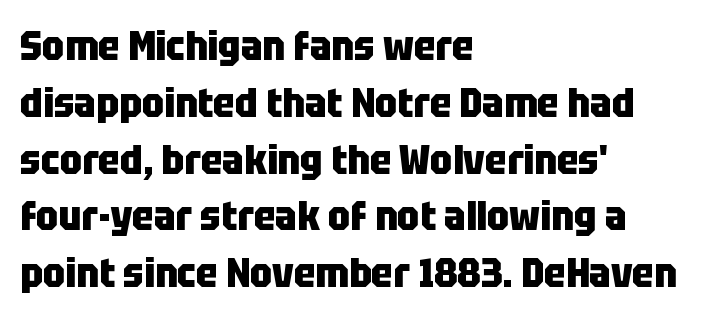
{"serif": "no", "italic": "no", "bold": "yes", "weight": "heavy", "width": "condensed", "stroke_contrast": "low", "x_height": "large", "monospaced": "no", "underline": "no", "align": "left", "line_spacing": "normal", "line_spacing_ratio": 1.42, "letter_spacing": "normal", "letter_spacing_em": 0.0, "glyph_px": 40}
